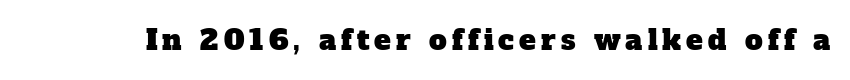
The foot of each line stays bare and open. You could not count columns in this text — the font is proportionally spaced. I'd call this a serif setting — the letters wear small feet.
